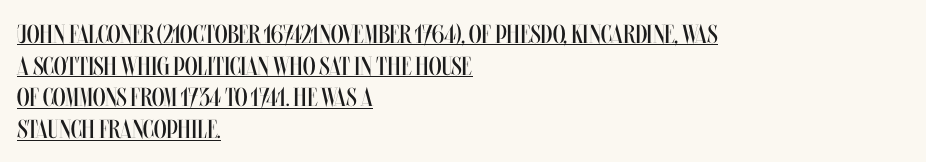
The image shows 26 px text type, upright; set left-aligned, line spacing 1.22x, normal letter spacing, underlined.
